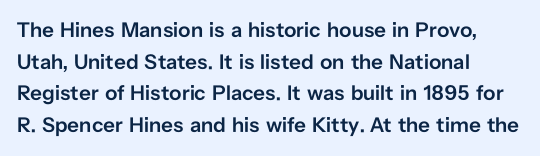
The image shows 21 px text type, upright; set left-aligned, normal line spacing (1.51x), normal letter spacing, not underlined.
